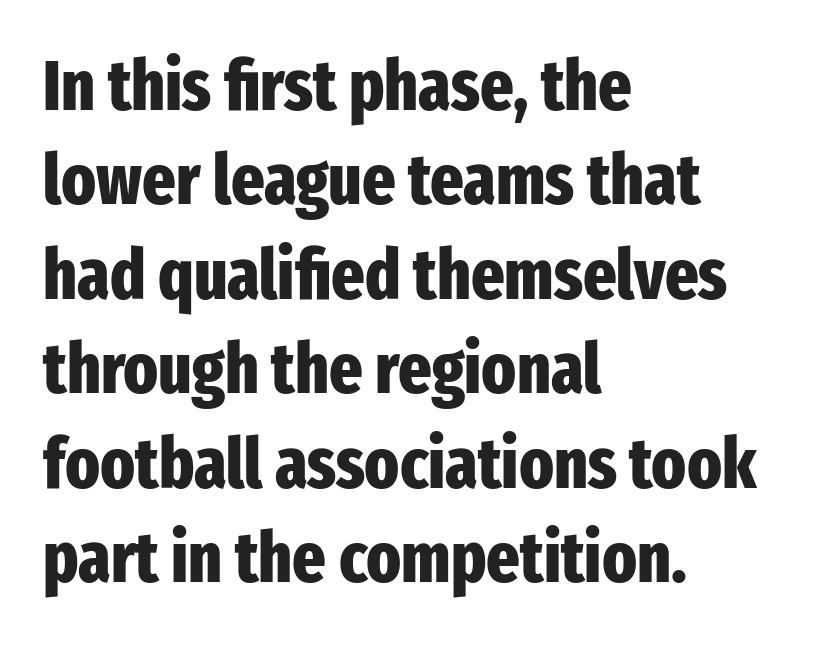
Q: Is the text bold? A: Yes.
Q: Is the text italic (slanted)? A: No, it is upright.
Q: Is the typeface a serif or a sans-serif typeface? A: Sans-serif.
Q: Is the text underlined? A: No.
Q: How is the paragraph aligned? A: Left-aligned.
Q: Is the spacing between letters normal or unusually wide? A: Normal.
Q: Is the spacing between lines tight, normal or loose? A: Normal.
Q: Width (condensed, normal, or wide)? A: Condensed.
Q: Stroke contrast? A: Low.
Q: x-height? A: Medium.
Q: Monospaced? A: No.
